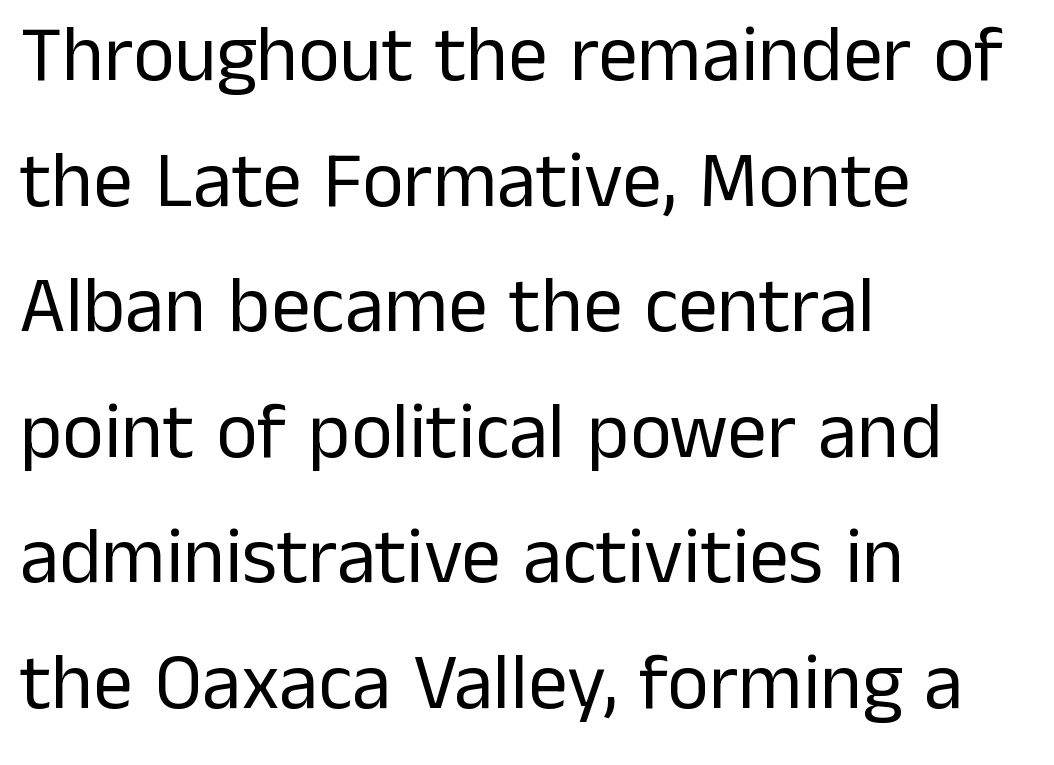
In terms of letterform style, serifs are entirely absent. The tracking reads as untouched default to a designer's eye. The cut favours lightness, reaching ordinary text weight at its darkest. Layout note: lines flush left.
